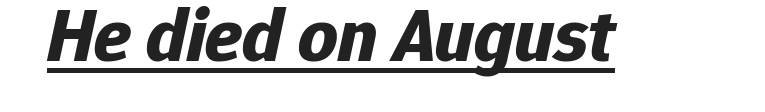
{"italic": "yes", "lean": "right", "slant_degrees": 12, "bold": "yes", "weight": "bold", "width": "normal", "stroke_contrast": "low", "x_height": "medium", "monospaced": "no", "underline": "yes", "letter_spacing": "normal", "letter_spacing_em": 0.0, "glyph_px": 77}
